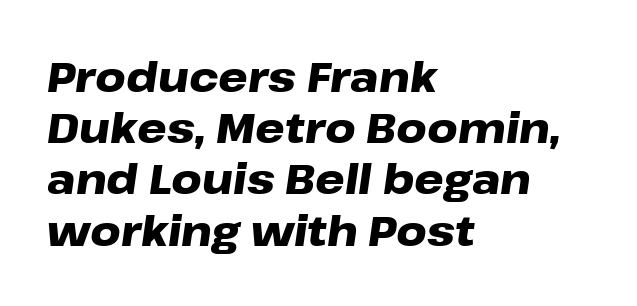
The font's italic variant was chosen for this text. The tracking reads as untouched default to a designer's eye. The zone under the glyphs is completely vacant. The typesetting leans heavy: a genuine bold. The face used here is proportionally spaced, like ordinary book or web type. The text block is weighted toward the left margin, trailing off unevenly rightward.
